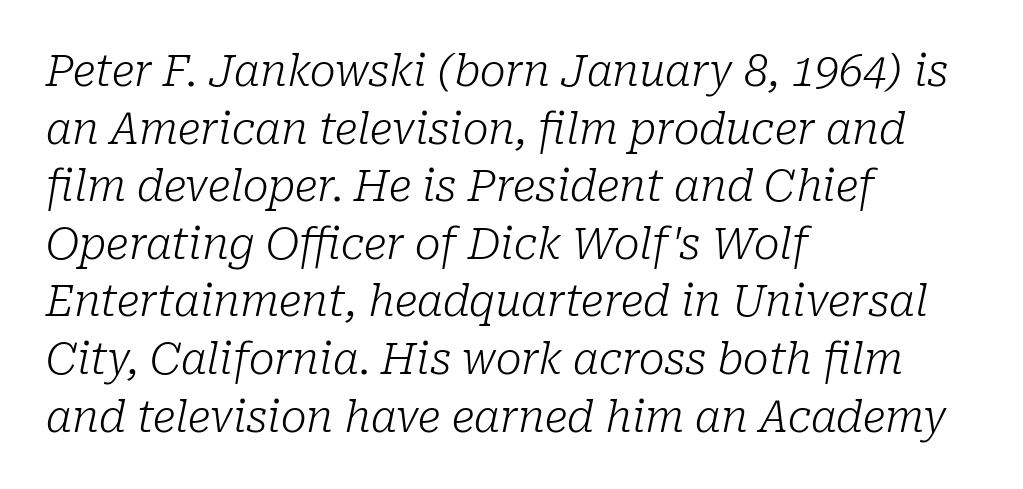
Caption: multi-line text, flush left, ragged right. This rendering features lettering with no underline. Evenly set lines give the paragraph a standard silhouette. The passage shown is typeset with a serif family.
